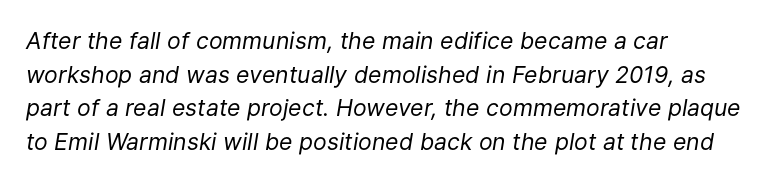
The image shows 23 px text type, italic (leaning right); set left-aligned, normal line spacing (1.46x), normal letter spacing, not underlined.
